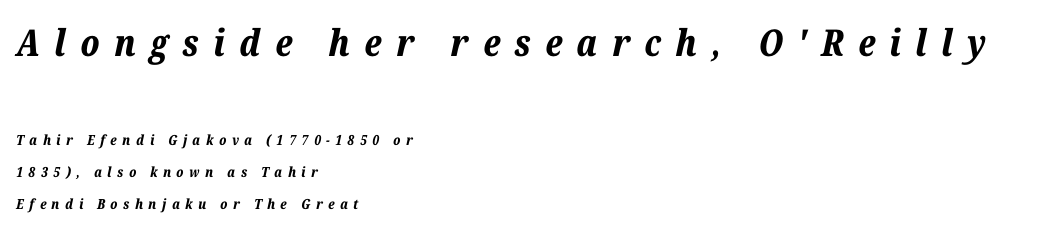
Compared with ordinary roman type, these characters are visibly tilted. Notice the wide empty band between every row — that's loose leading. A typesetter would call this proportional, since set widths differ per character. Descenders are the only things crossing below the line. Inter-character spacing is expanded well beyond the font's built-in metrics. Caption: bold face, heavy strokes.
